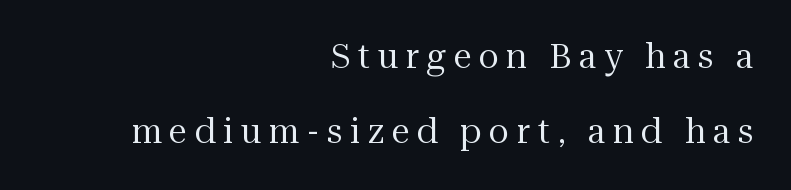
{"serif": "yes", "italic": "no", "bold": "no", "weight": "regular", "width": "normal", "stroke_contrast": "medium", "x_height": "medium", "monospaced": "no", "underline": "no", "align": "right", "line_spacing": "loose", "line_spacing_ratio": 2.28, "letter_spacing": "wide", "letter_spacing_em": 0.23, "glyph_px": 33}
